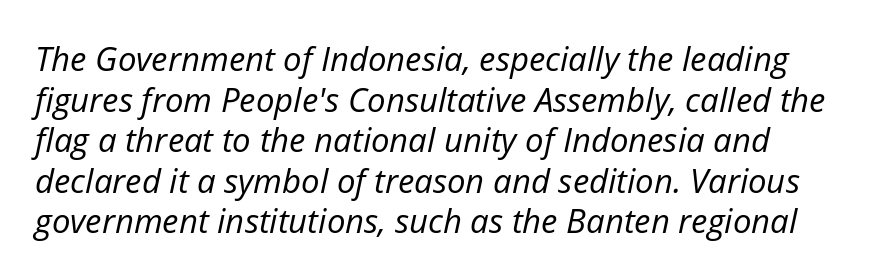
Q: Is the text bold? A: No.
Q: Is the text italic (slanted)? A: Yes, it leans right by about 12 degrees.
Q: Is the text underlined? A: No.
Q: Is the spacing between letters normal or unusually wide? A: Normal.
Q: Width (condensed, normal, or wide)? A: Normal.
Q: Stroke contrast? A: Low.
Q: x-height? A: Medium.
Q: Monospaced? A: No.
